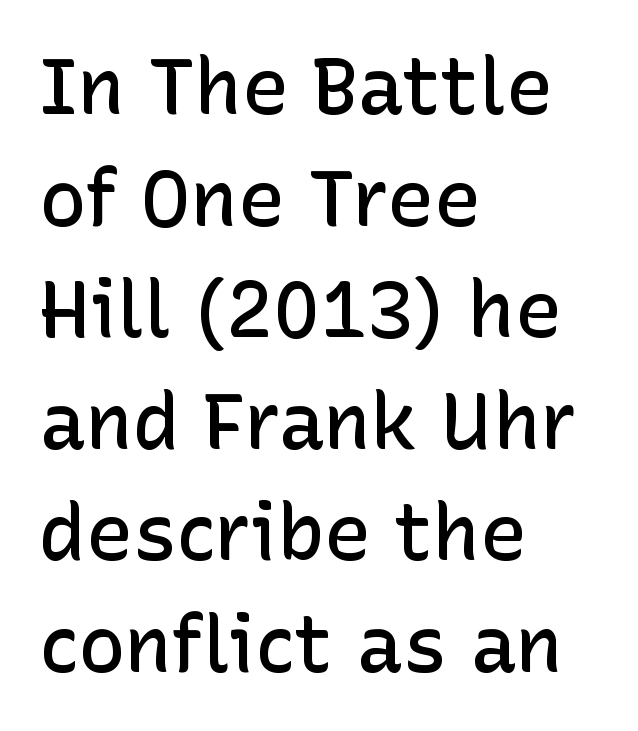
Varying glyph widths throughout — classic text-font behaviour. This is the in-between weight designers call semibold or demi. Descenders hang freely into open space. Observe the absence of serifs on each vertical stroke in this sample. Leading matches the norm, producing a regular column.
